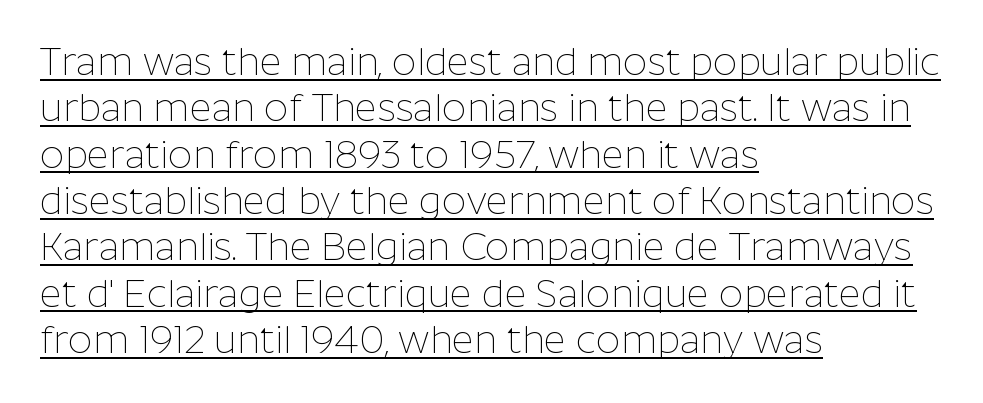
{"serif": "no", "italic": "no", "bold": "no", "weight": "thin", "width": "normal", "stroke_contrast": "low", "x_height": "medium", "monospaced": "no", "underline": "yes", "align": "left", "line_spacing_ratio": 1.22, "letter_spacing": "normal", "letter_spacing_em": 0.0, "glyph_px": 38}
